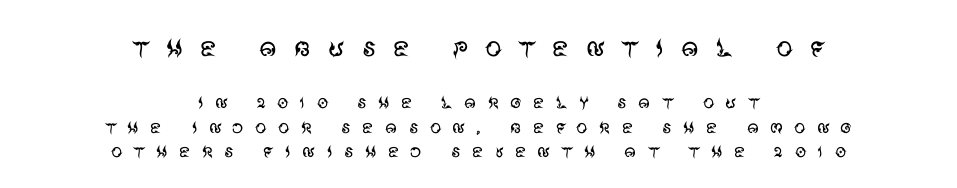
{"serif": "no", "italic": "no", "bold": "no", "weight": "regular", "width": "normal", "stroke_contrast": "medium", "x_height": "large", "monospaced": "no", "underline": "no", "align": "center", "line_spacing": "tight", "line_spacing_ratio": 1.06, "letter_spacing": "wide", "letter_spacing_em": 0.47, "larger_block": "first", "size_ratio": 1.48, "glyph_px": 34}
